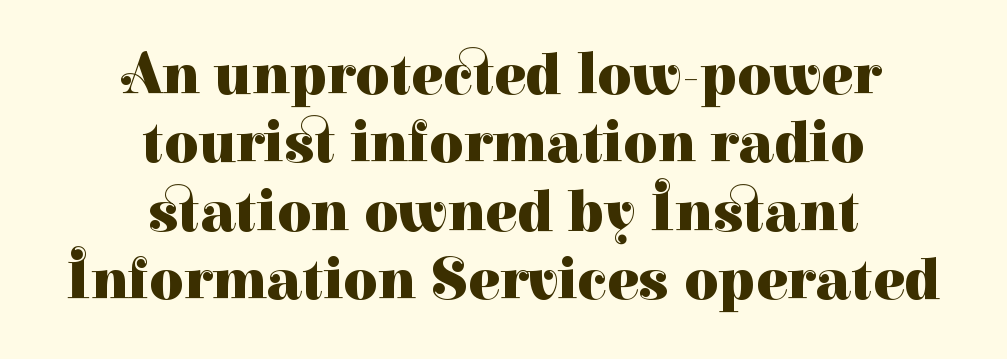
{"serif": "yes", "italic": "no", "bold": "yes", "weight": "heavy", "width": "normal", "stroke_contrast": "high", "x_height": "medium", "monospaced": "no", "underline": "no", "align": "center", "line_spacing_ratio": 1.16, "letter_spacing": "normal", "letter_spacing_em": 0.0, "glyph_px": 59}
